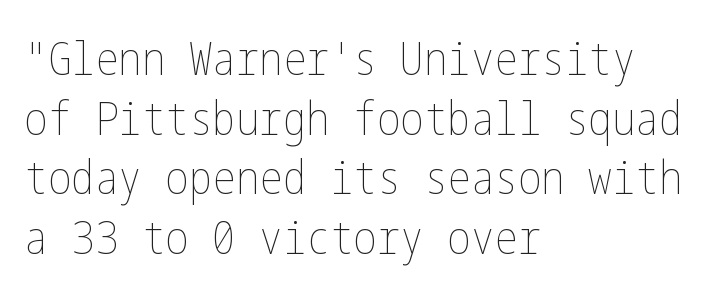
Q: Is the text bold? A: No.
Q: Is the text italic (slanted)? A: No, it is upright.
Q: Is the text underlined? A: No.
Q: How is the paragraph aligned? A: Left-aligned.
Q: Is the spacing between letters normal or unusually wide? A: Normal.
Q: Is the spacing between lines tight, normal or loose? A: Normal.
Q: Width (condensed, normal, or wide)? A: Condensed.
Q: Stroke contrast? A: Low.
Q: x-height? A: Medium.
